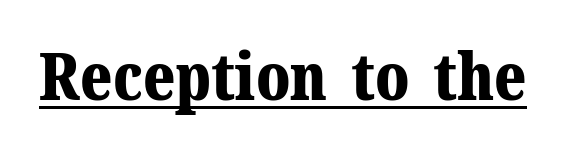
The image shows 65 px bold serif type, upright; set normal letter spacing, underlined; medium stroke contrast and a medium x-height.
